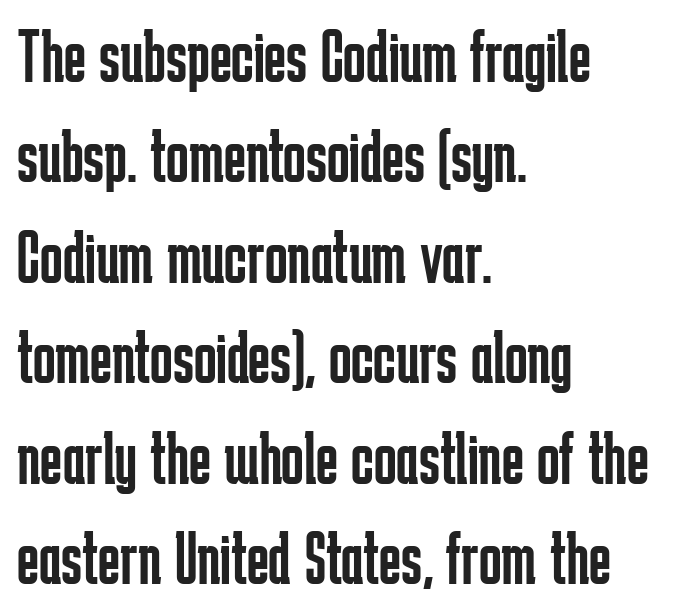
In terms of letterform style, serifs are entirely absent. Is the block centered? No — it sits flush against the left margin. Ink coverage per letter is moderate at most. Check under the words: just untouched page.
